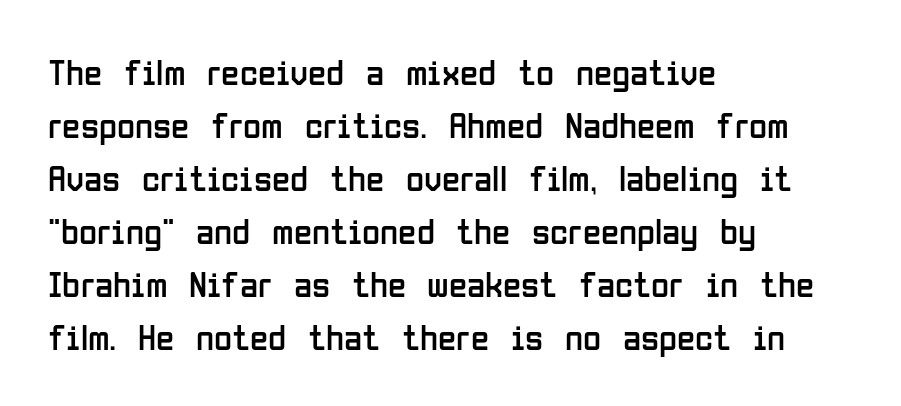
{"serif": "no", "italic": "no", "bold": "no", "weight": "regular", "width": "condensed", "stroke_contrast": "low", "x_height": "medium", "monospaced": "no", "underline": "no", "align": "left", "line_spacing": "normal", "line_spacing_ratio": 1.43, "letter_spacing": "normal", "letter_spacing_em": 0.0, "glyph_px": 37}
